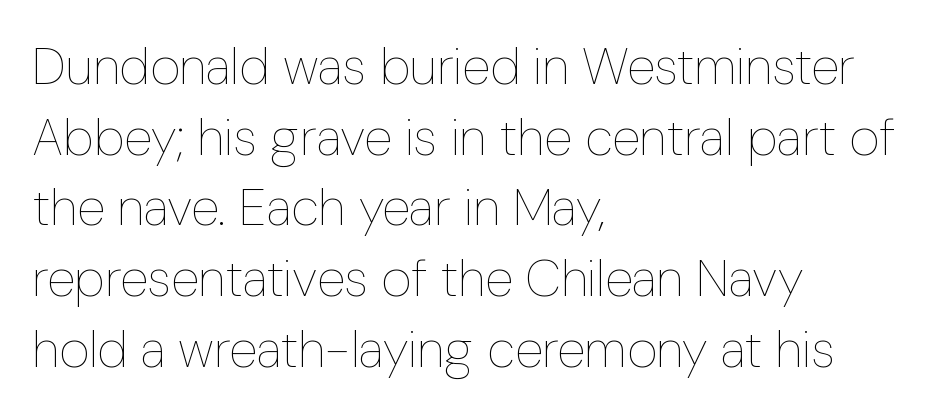
{"italic": "no", "bold": "no", "weight": "thin", "width": "condensed", "stroke_contrast": "low", "x_height": "medium", "monospaced": "no", "underline": "no", "align": "left", "line_spacing": "normal", "line_spacing_ratio": 1.36, "letter_spacing": "normal", "letter_spacing_em": 0.0, "glyph_px": 52}
